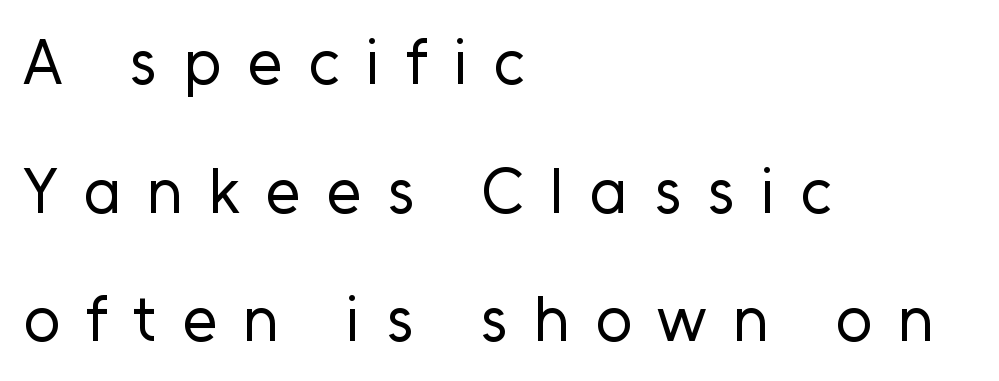
The image shows 64 px regular-weight sans-serif type, upright; set left-aligned, loose line spacing (2.01x), unusually wide letter spacing (+0.4 em), not underlined; low stroke contrast and a medium x-height.
